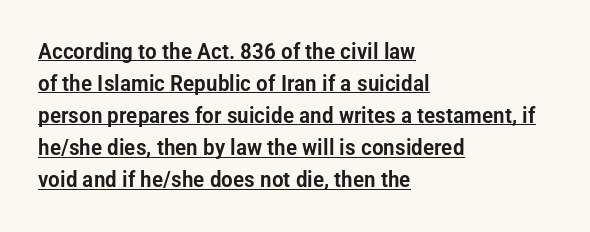
{"italic": "no", "underline": "yes", "align": "left", "line_spacing": "normal", "line_spacing_ratio": 1.46, "letter_spacing": "normal", "letter_spacing_em": 0.0, "glyph_px": 22}
